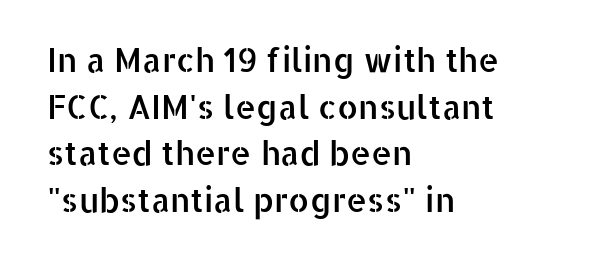
The image shows 33 px sans-serif type, upright; set left-aligned, normal line spacing (1.41x), normal letter spacing, not underlined; low stroke contrast and a medium x-height.
